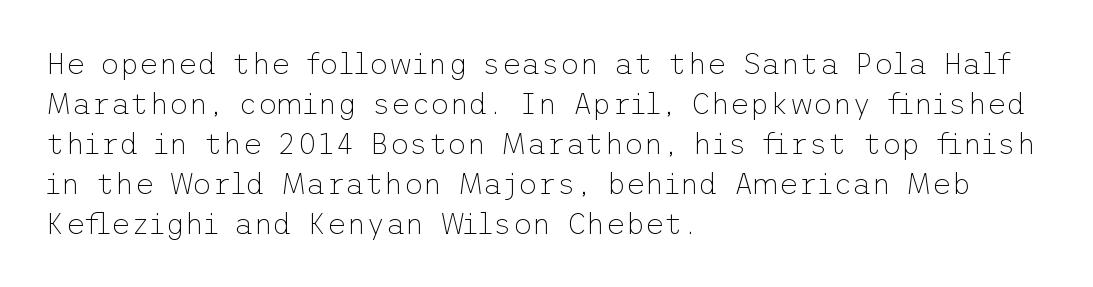
{"serif": "no", "italic": "no", "bold": "no", "weight": "thin", "width": "normal", "stroke_contrast": "low", "x_height": "medium", "underline": "no", "align": "left", "line_spacing": "normal", "line_spacing_ratio": 1.33, "letter_spacing": "normal", "letter_spacing_em": 0.0, "glyph_px": 30}
